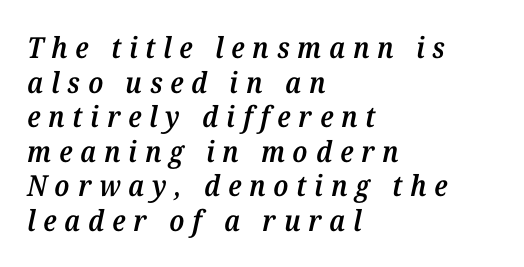
Q: Is the text bold? A: Semi-bold.
Q: Is the text italic (slanted)? A: Yes, it leans right by about 12 degrees.
Q: Is the typeface a serif or a sans-serif typeface? A: Serif.
Q: Is the text underlined? A: No.
Q: How is the paragraph aligned? A: Left-aligned.
Q: Is the spacing between letters normal or unusually wide? A: Unusually wide.
Q: Width (condensed, normal, or wide)? A: Normal.
Q: Stroke contrast? A: Medium.
Q: x-height? A: Medium.
Q: Monospaced? A: No.
